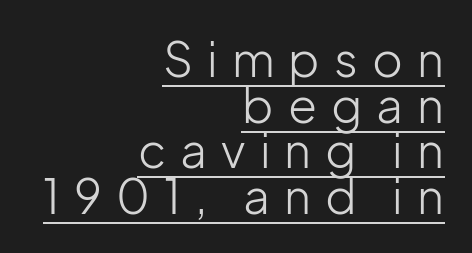
Q: Is the text bold? A: No.
Q: Is the text italic (slanted)? A: No, it is upright.
Q: Is the typeface a serif or a sans-serif typeface? A: Sans-serif.
Q: Is the text underlined? A: Yes.
Q: How is the paragraph aligned? A: Right-aligned.
Q: Is the spacing between letters normal or unusually wide? A: Unusually wide.
Q: Is the spacing between lines tight, normal or loose? A: Tight.
Q: Width (condensed, normal, or wide)? A: Normal.
Q: Stroke contrast? A: Low.
Q: x-height? A: Medium.
Q: Monospaced? A: No.
